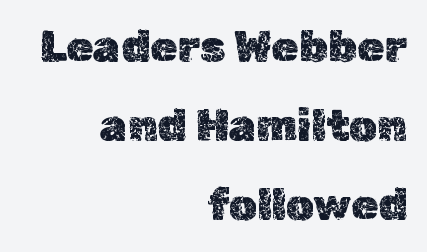
{"italic": "no", "width": "normal", "x_height": "medium", "monospaced": "no", "underline": "no", "align": "right", "line_spacing_ratio": 1.8, "letter_spacing": "normal", "letter_spacing_em": 0.0, "glyph_px": 44}
